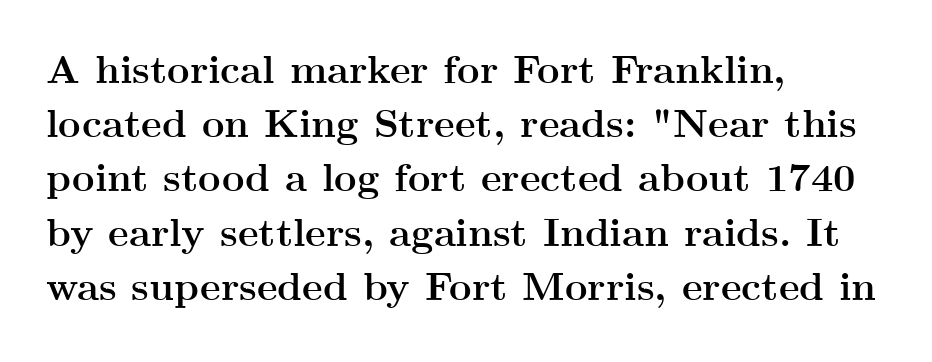
The image shows 39 px semibold, wide serif type, upright; set left-aligned, normal line spacing (1.39x), normal letter spacing, not underlined; medium stroke contrast and a small x-height.
